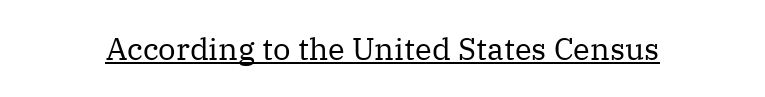
{"serif": "yes", "italic": "no", "bold": "no", "weight": "regular", "width": "normal", "stroke_contrast": "medium", "x_height": "medium", "monospaced": "no", "underline": "yes", "letter_spacing": "normal", "letter_spacing_em": 0.0, "glyph_px": 31}
